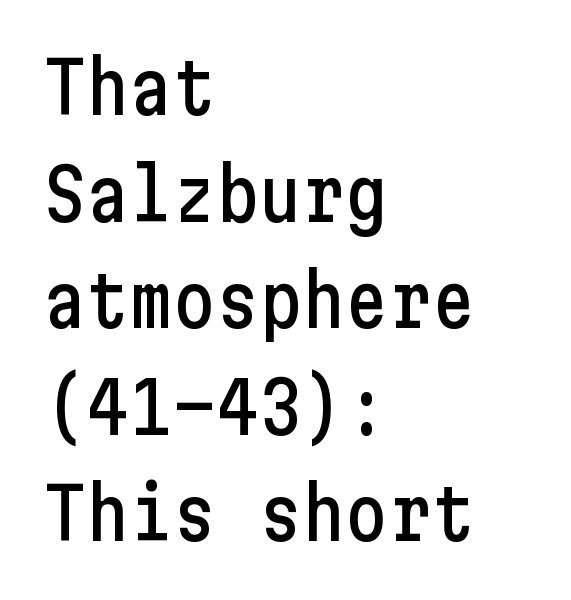
{"serif": "no", "italic": "no", "width": "condensed", "stroke_contrast": "low", "x_height": "medium", "underline": "no", "align": "left", "line_spacing": "normal", "line_spacing_ratio": 1.48, "letter_spacing": "normal", "letter_spacing_em": 0.0, "glyph_px": 72}
